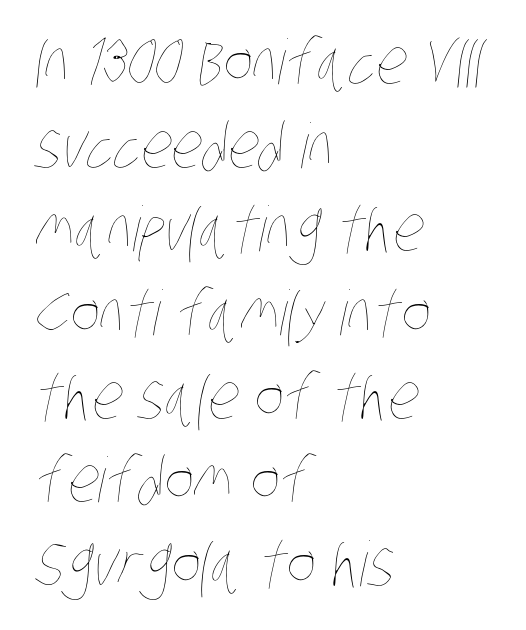
{"bold": "no", "weight": "thin", "width": "condensed", "stroke_contrast": "low", "x_height": "large", "monospaced": "no", "underline": "no", "align": "left", "line_spacing": "normal", "line_spacing_ratio": 1.35, "letter_spacing": "normal", "letter_spacing_em": 0.0, "glyph_px": 62}
